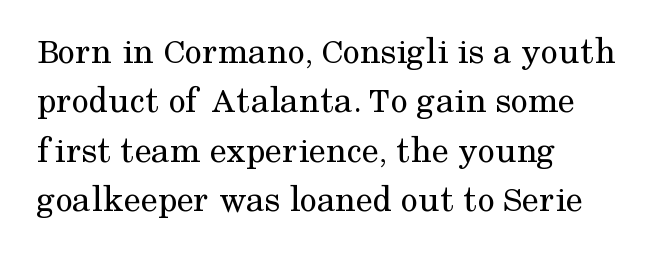
Compared with a typical body face, this is equally light or lighter still. The typeface chosen for these lines features serifs. A typesetter would call this proportional, since set widths differ per character. Default kerning and tracking; the words read as compact shapes. Does the lettering tilt? It doesn't — this is upright.
